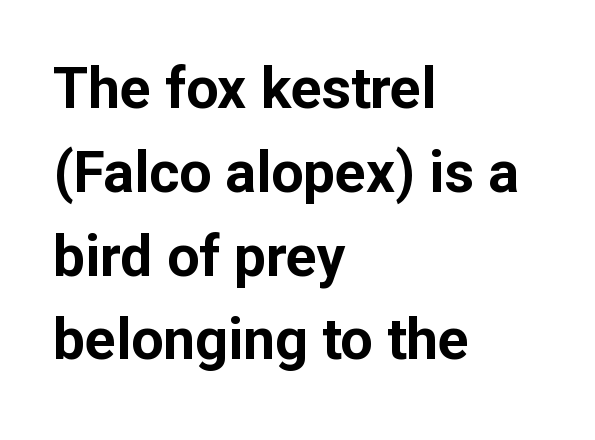
The image shows 57 px bold sans-serif type, upright; set left-aligned, normal line spacing (1.47x), normal letter spacing, not underlined; low stroke contrast and a medium x-height.
